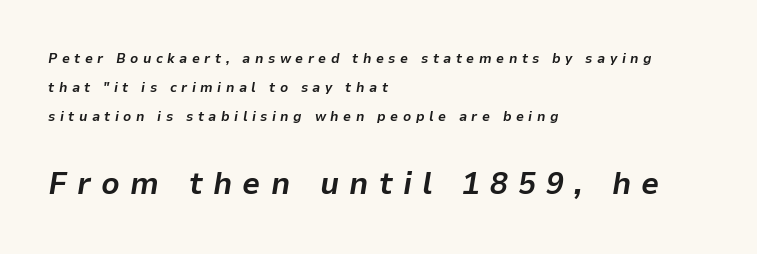
The image shows 32 px bold type, italic (leaning right); set left-aligned, loose line spacing (2.07x), unusually wide letter spacing (+0.32 em), not underlined; the second (bottom) block is 2.29x larger; low stroke contrast and a medium x-height.
